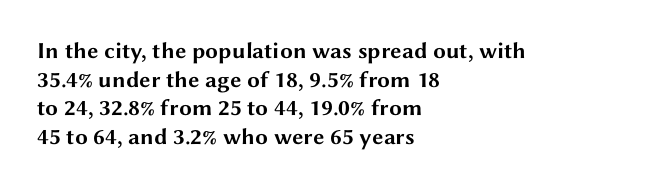
Every character sits straight up, as roman type does. Stroke thickness is high; the sample reads as a true bold. Inter-character spacing is left at the font's built-in metrics. Casual observation: everything's shoved over to the left. The specimen omits any rule beneath the text block's lines.
